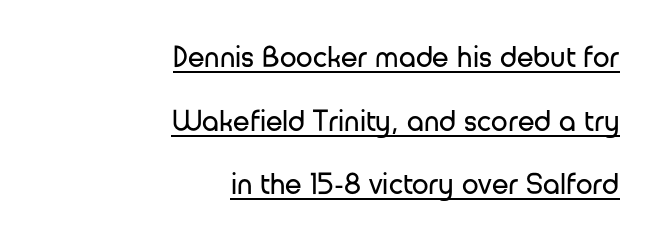
If you drew a line through each stem, it would be perfectly vertical. A rule runs beneath these lines of type. There is no visible air inserted between adjacent glyphs. Stems and bowls with no extra thickness — not bold. Each letter's strokes conclude bluntly, with no projecting serifs. Character widths vary here, with narrow letters taking less room than wide ones.
